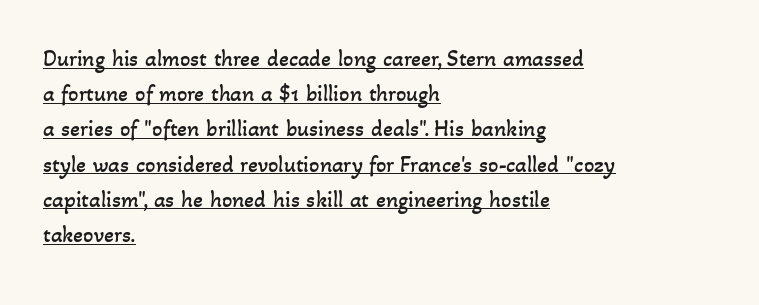
{"bold": "no", "underline": "yes", "align": "left", "line_spacing": "normal", "line_spacing_ratio": 1.53, "letter_spacing": "normal", "letter_spacing_em": 0.0, "glyph_px": 23}
